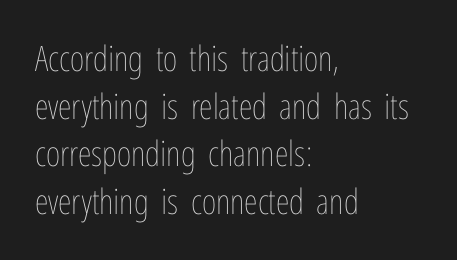
Q: Is the text bold? A: No.
Q: Is the text italic (slanted)? A: No, it is upright.
Q: Is the text underlined? A: No.
Q: How is the paragraph aligned? A: Left-aligned.
Q: Is the spacing between letters normal or unusually wide? A: Normal.
Q: Is the spacing between lines tight, normal or loose? A: Normal.
Q: Width (condensed, normal, or wide)? A: Condensed.
Q: Stroke contrast? A: Low.
Q: x-height? A: Medium.
Q: Monospaced? A: No.
